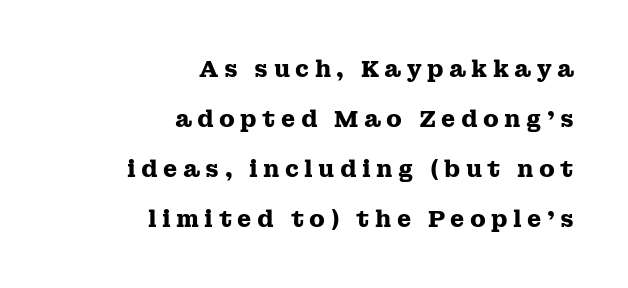
{"italic": "no", "bold": "yes", "underline": "no", "align": "right", "line_spacing": "loose", "line_spacing_ratio": 2.17, "letter_spacing": "wide", "letter_spacing_em": 0.23, "glyph_px": 23}
